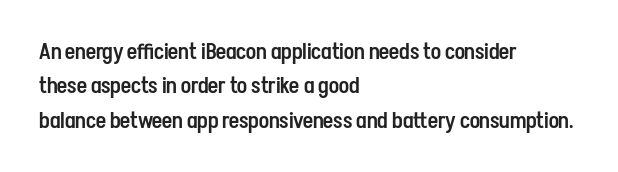
{"italic": "no", "bold": "semi", "underline": "no", "align": "left", "line_spacing": "normal", "line_spacing_ratio": 1.56, "letter_spacing": "normal", "letter_spacing_em": 0.0, "glyph_px": 22}
